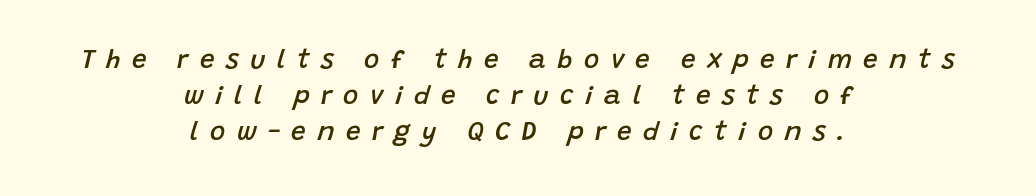
{"italic": "yes", "lean": "right", "slant_degrees": 15, "bold": "semi", "underline": "no", "align": "center", "line_spacing": "normal", "line_spacing_ratio": 1.39, "letter_spacing": "wide", "letter_spacing_em": 0.44, "glyph_px": 26}
